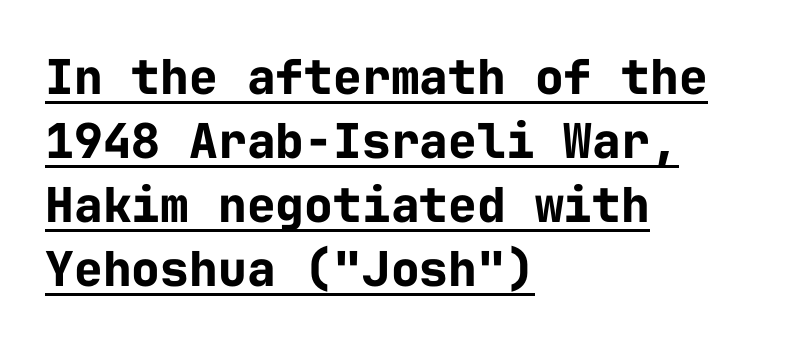
{"serif": "no", "italic": "no", "bold": "yes", "weight": "bold", "width": "normal", "stroke_contrast": "low", "x_height": "medium", "monospaced": "yes", "underline": "yes", "align": "left", "line_spacing": "normal", "line_spacing_ratio": 1.33, "letter_spacing": "normal", "letter_spacing_em": 0.0, "glyph_px": 48}
